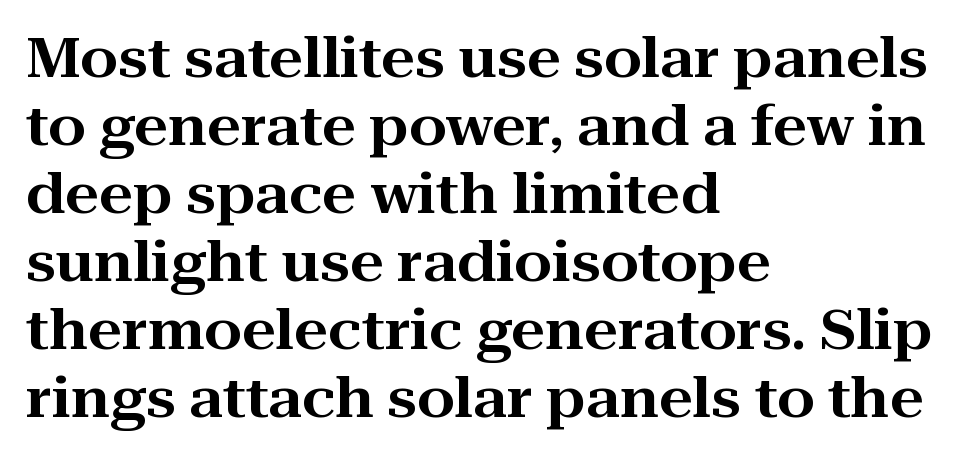
{"serif": "yes", "italic": "no", "width": "wide", "stroke_contrast": "high", "x_height": "medium", "monospaced": "no", "underline": "no", "align": "left", "line_spacing": "normal", "line_spacing_ratio": 1.26, "letter_spacing": "normal", "letter_spacing_em": 0.0, "glyph_px": 54}
